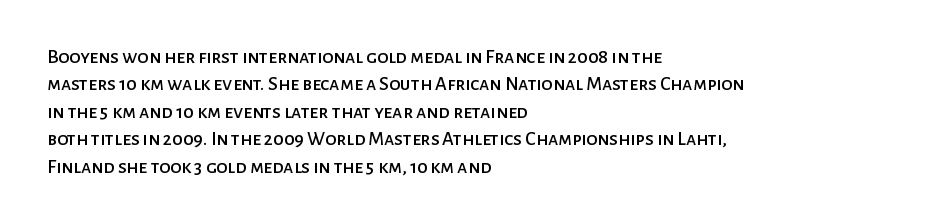
The image shows 20 px text type, upright; set left-aligned, normal line spacing (1.37x), normal letter spacing, not underlined.
